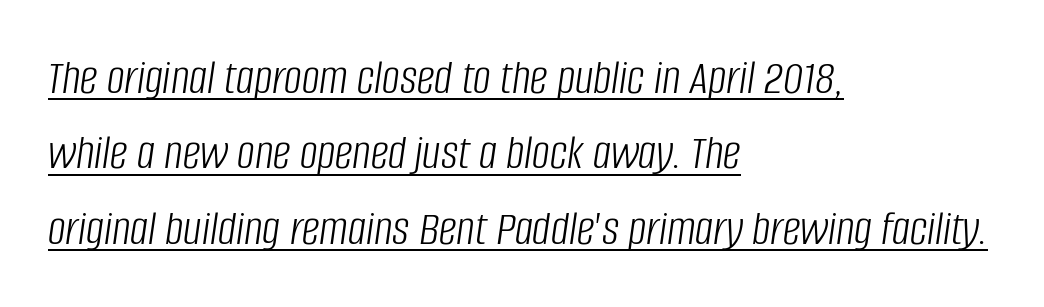
{"italic": "yes", "lean": "right", "slant_degrees": 8, "bold": "no", "weight": "light", "width": "condensed", "stroke_contrast": "low", "x_height": "large", "monospaced": "no", "underline": "yes", "align": "left", "line_spacing": "normal", "line_spacing_ratio": 1.51, "letter_spacing": "normal", "letter_spacing_em": 0.0, "glyph_px": 50}
